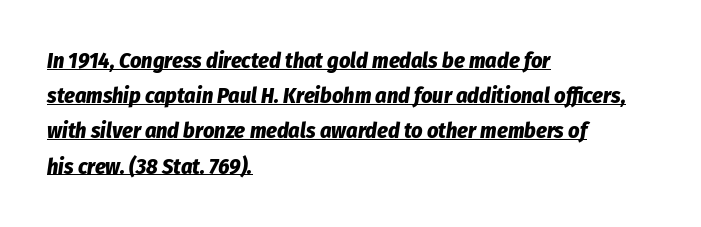
Compared with typical body copy, the letter spacing here is the same. The rendering applies a slant to the glyphs. You can see a thin bar hugging the bottom of the glyphs. The setting favours the left margin, as ordinary paragraphs usually do. Heavy, bold letterforms. Successive baselines arrive at the customary interval.
